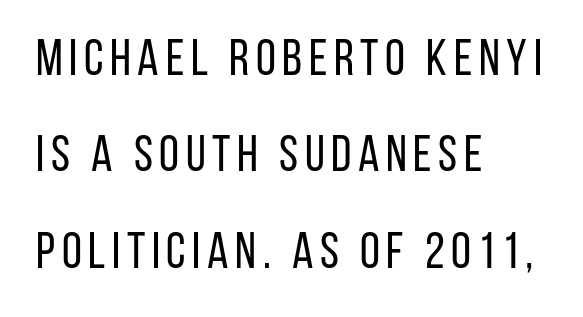
The image shows 51 px regular-weight, condensed sans-serif type, upright; set left-aligned, line spacing 1.89x, not underlined; low stroke contrast and a large x-height.
